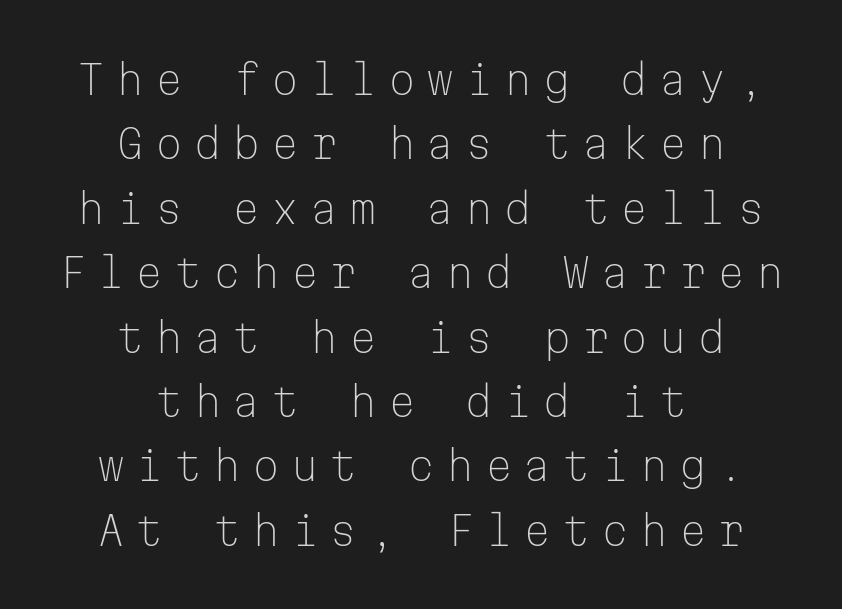
The image shows 40 px light sans-serif type, upright, monospaced; set centered, normal line spacing (1.61x), unusually wide letter spacing (+0.27 em), not underlined; low stroke contrast and a medium x-height.
